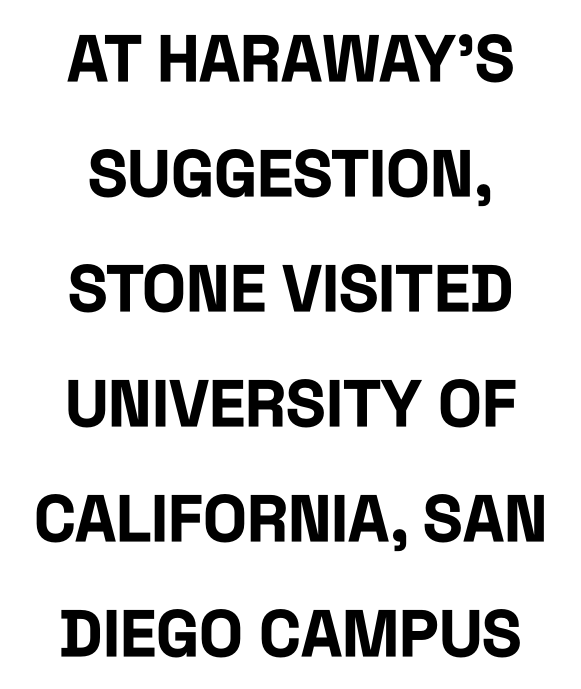
The image shows 65 px bold, condensed sans-serif type, upright; set centered, line spacing 1.77x, normal letter spacing, not underlined; low stroke contrast and a large x-height.
